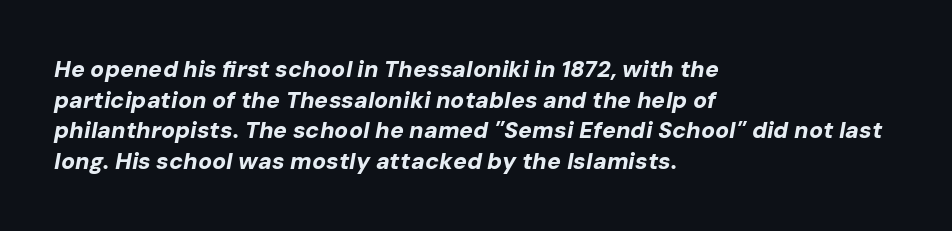
The image shows 23 px bold type, italic (leaning right); set left-aligned, normal line spacing (1.33x), normal letter spacing, not underlined.
